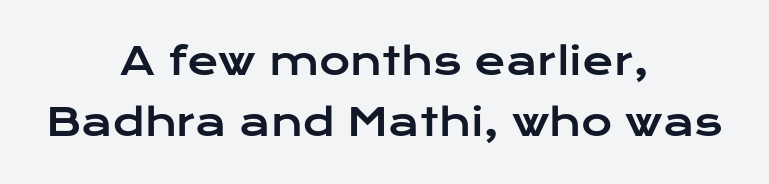
Baseline-to-baseline distance is the conventional proportion of letter height. Examine the stroke ends and you'll find no serifs. Note the varied advance widths — an 'i' is clearly narrower than an 'm'. Default kerning and tracking; the words read as compact shapes.
